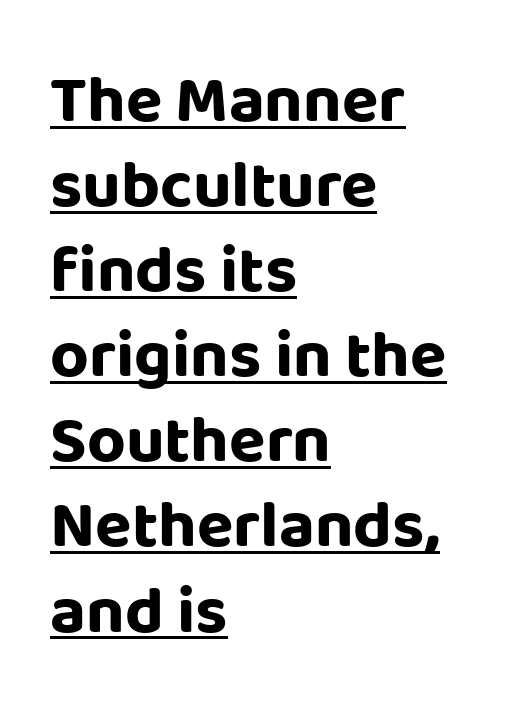
Q: Is the text bold? A: Yes.
Q: Is the text italic (slanted)? A: No, it is upright.
Q: Is the typeface a serif or a sans-serif typeface? A: Sans-serif.
Q: Is the text underlined? A: Yes.
Q: How is the paragraph aligned? A: Left-aligned.
Q: Is the spacing between letters normal or unusually wide? A: Normal.
Q: Is the spacing between lines tight, normal or loose? A: Normal.
Q: Width (condensed, normal, or wide)? A: Normal.
Q: Stroke contrast? A: Low.
Q: x-height? A: Large.
Q: Monospaced? A: No.
